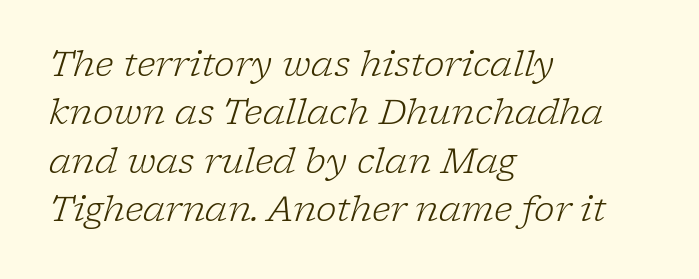
Anything drawn beneath the words? Only blank space. To sum up the face: it has serifs. The rendering uses natural spacing where letterforms have individual widths. Every row of glyphs begins at an identical x-position on the left. Notice how the stems are inclined rather than vertical — that's the hallmark of italics. Standard letterfit; no display-style spreading of the glyphs.
